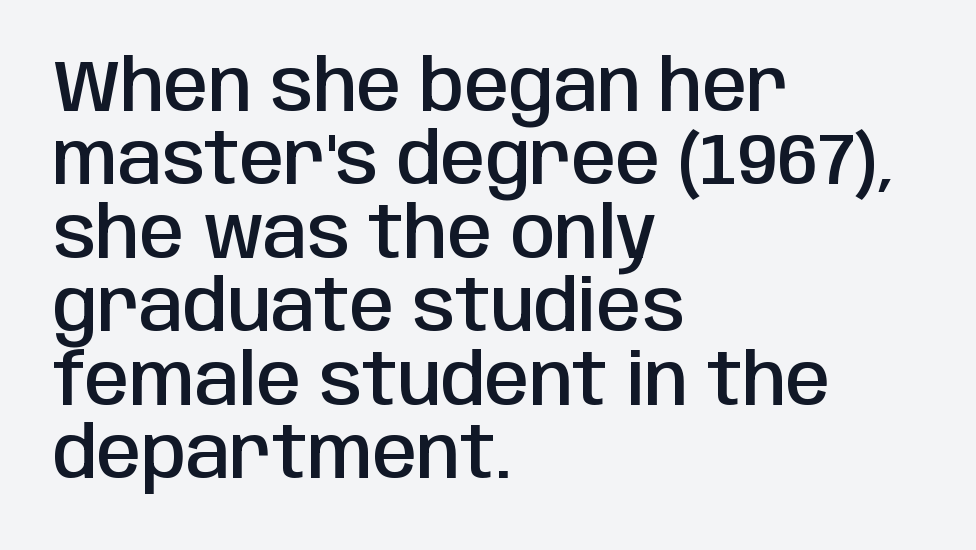
These lines carry some extra weight — a demibold, not a full bold. Quick note: interline space is minimal. The paragraph shown leans on its left margin. Students, note that the glyphs here touch the page at normal intervals.
